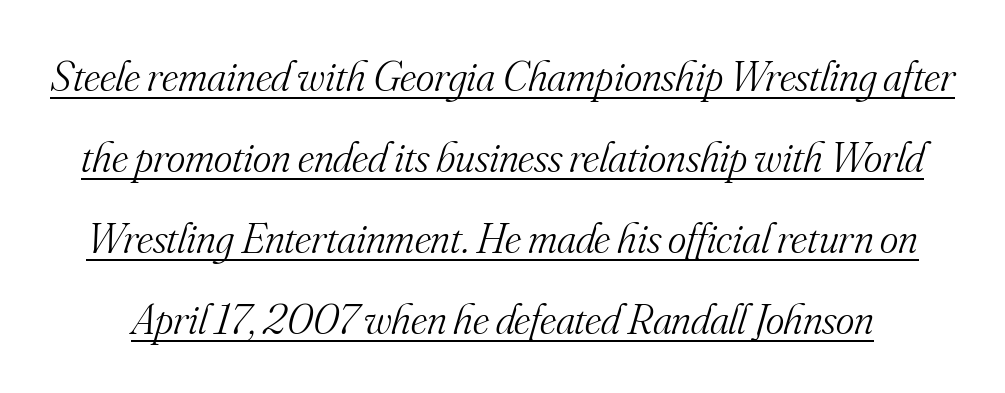
Tracking value appears to be zero — textbook default spacing. Is this a heavy cut? Hardly; it is regular or lighter. Yep, that's italic — everything's leaning. A baseline rule has been typeset under these characters. Do the characters align in a grid? No, the font is proportional. Observe the serifs anchoring each vertical stroke in this sample.
